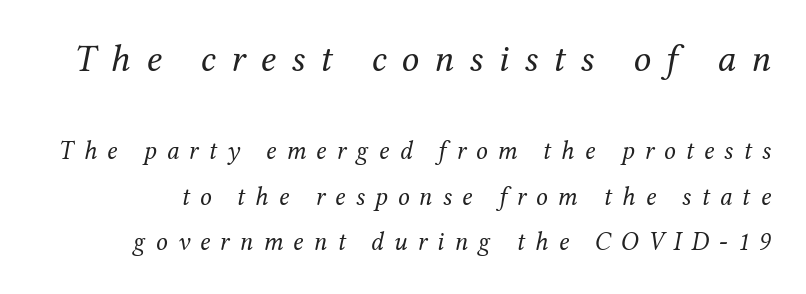
{"serif": "yes", "italic": "yes", "lean": "right", "slant_degrees": 12, "bold": "no", "weight": "regular", "width": "normal", "stroke_contrast": "medium", "x_height": "medium", "monospaced": "no", "underline": "no", "line_spacing_ratio": 1.75, "letter_spacing": "wide", "letter_spacing_em": 0.39, "larger_block": "first", "size_ratio": 1.5, "glyph_px": 39}
